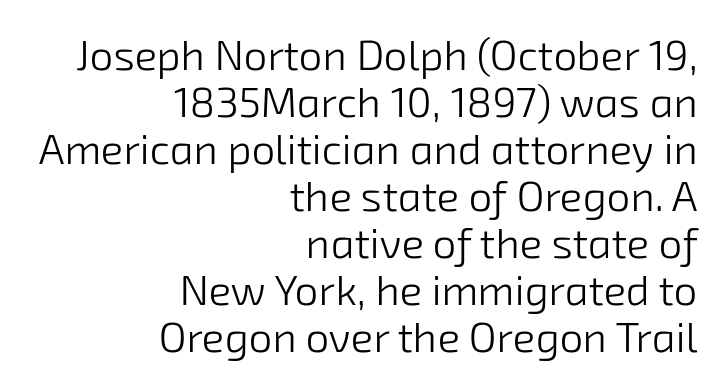
These lines huddle together more closely than default settings would place them. The letters advance in unequal steps, a hallmark of proportional type. The foot of each line stays bare and open. Counters stay open thanks to moderate or lighter strokes.
